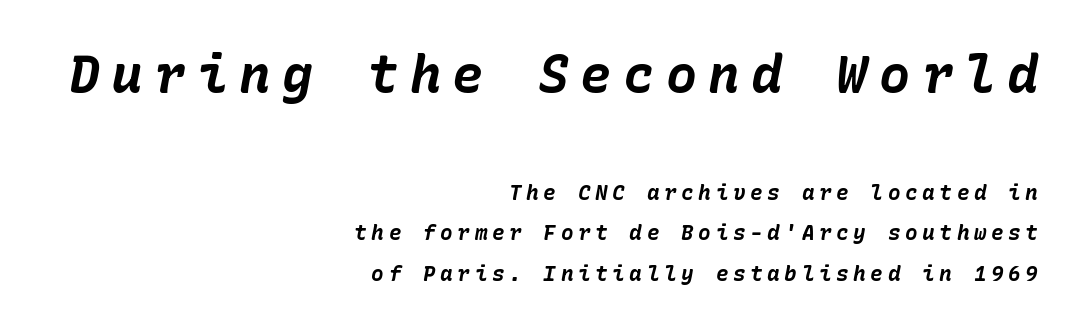
The image shows 52 px bold type, italic (leaning right); set right-aligned, loose line spacing (1.93x), unusually wide letter spacing (+0.22 em), not underlined; the first (top) block is 2.48x larger; low stroke contrast and a medium x-height.
